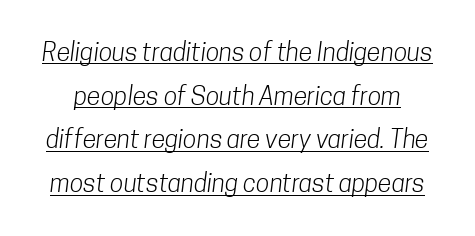
{"bold": "no", "underline": "yes", "line_spacing_ratio": 1.75, "letter_spacing": "normal", "letter_spacing_em": 0.0, "glyph_px": 25}
